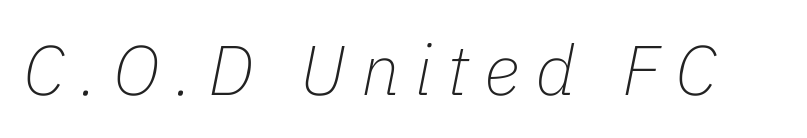
Q: Is the text bold? A: No.
Q: Is the text italic (slanted)? A: Yes, it leans right by about 11 degrees.
Q: Is the text underlined? A: No.
Q: Is the spacing between letters normal or unusually wide? A: Unusually wide.
Q: Width (condensed, normal, or wide)? A: Normal.
Q: Stroke contrast? A: Low.
Q: x-height? A: Medium.
Q: Monospaced? A: No.
